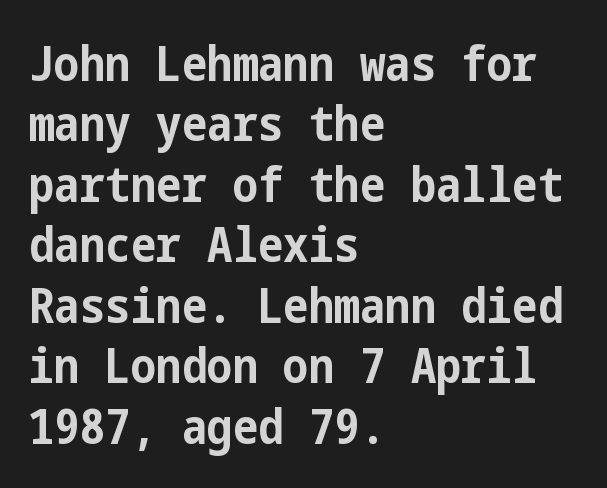
Q: Is the text bold? A: Yes.
Q: Is the text italic (slanted)? A: No, it is upright.
Q: Is the typeface a serif or a sans-serif typeface? A: Sans-serif.
Q: Is the text underlined? A: No.
Q: How is the paragraph aligned? A: Left-aligned.
Q: Is the spacing between letters normal or unusually wide? A: Normal.
Q: Is the spacing between lines tight, normal or loose? A: Normal.
Q: Width (condensed, normal, or wide)? A: Condensed.
Q: Stroke contrast? A: Low.
Q: x-height? A: Medium.
